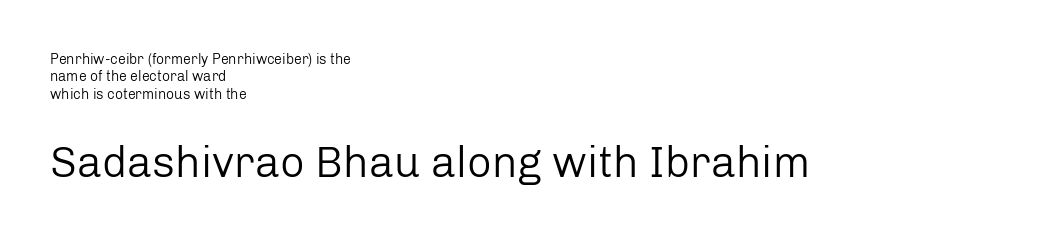
{"serif": "no", "italic": "no", "bold": "no", "weight": "regular", "width": "normal", "stroke_contrast": "low", "x_height": "medium", "monospaced": "no", "underline": "no", "align": "left", "line_spacing_ratio": 1.24, "letter_spacing": "normal", "letter_spacing_em": 0.0, "larger_block": "second", "size_ratio": 3.07, "glyph_px": 43}
